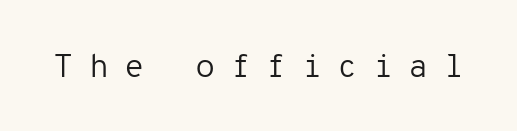
Note the uniform advance width — an 'i' takes as much space as an 'm'. This rendering employs a face without finishing strokes, i.e., a sans-serif. The type is letterspaced generously, with wide tracking. The foot of each line stays bare and open.
